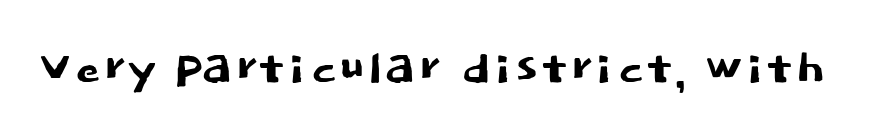
Q: Is the text italic (slanted)? A: No, it is upright.
Q: Is the typeface a serif or a sans-serif typeface? A: Sans-serif.
Q: Is the text underlined? A: No.
Q: Is the spacing between letters normal or unusually wide? A: Normal.
Q: Width (condensed, normal, or wide)? A: Normal.
Q: Stroke contrast? A: Low.
Q: x-height? A: Large.
Q: Monospaced? A: No.
